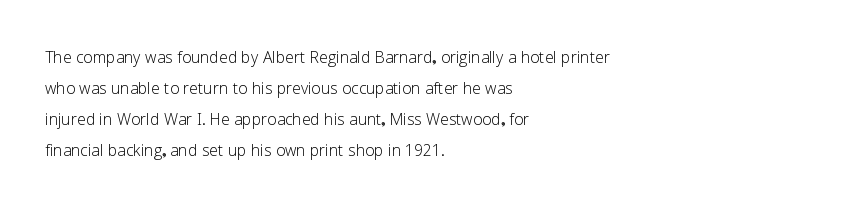
Q: Is the text bold? A: No.
Q: Is the text italic (slanted)? A: No, it is upright.
Q: Is the text underlined? A: No.
Q: How is the paragraph aligned? A: Left-aligned.
Q: Is the spacing between letters normal or unusually wide? A: Normal.
Q: Is the spacing between lines tight, normal or loose? A: Normal.
